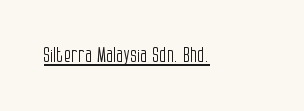
Q: Is the text bold? A: No.
Q: Is the text italic (slanted)? A: No, it is upright.
Q: Is the text underlined? A: Yes.
Q: Is the spacing between letters normal or unusually wide? A: Normal.
